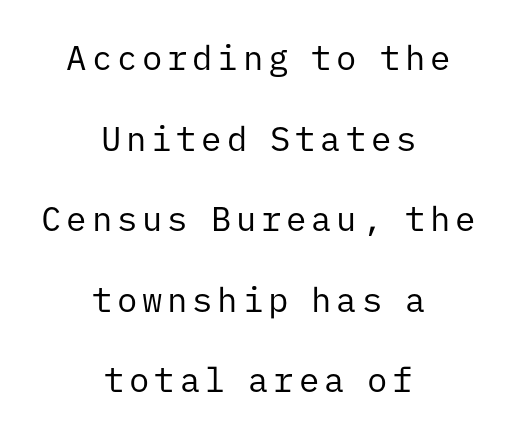
{"serif": "no", "italic": "no", "bold": "no", "weight": "regular", "width": "normal", "stroke_contrast": "low", "x_height": "medium", "monospaced": "yes", "underline": "no", "align": "center", "line_spacing": "loose", "line_spacing_ratio": 2.37, "glyph_px": 34}
